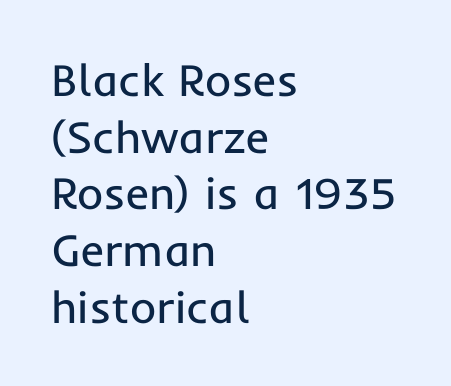
{"serif": "no", "italic": "no", "bold": "no", "weight": "regular", "width": "normal", "stroke_contrast": "low", "x_height": "medium", "monospaced": "no", "underline": "no", "align": "left", "line_spacing": "normal", "line_spacing_ratio": 1.26, "letter_spacing": "normal", "letter_spacing_em": 0.0, "glyph_px": 45}
